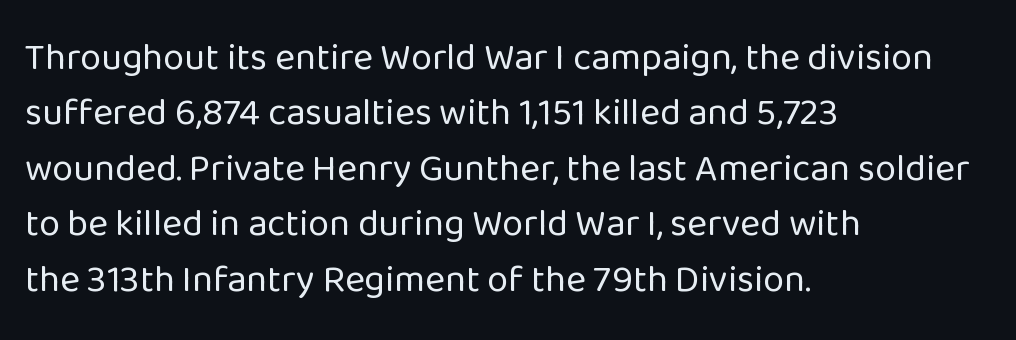
No letter is thick-stroked: the sample isn't bold. Unlike a traditional serif, this face leaves its strokes unadorned. The rendering uses natural spacing where letterforms have individual widths. Underline: absent. Tall strokes in this sample are plumb rather than angled.
